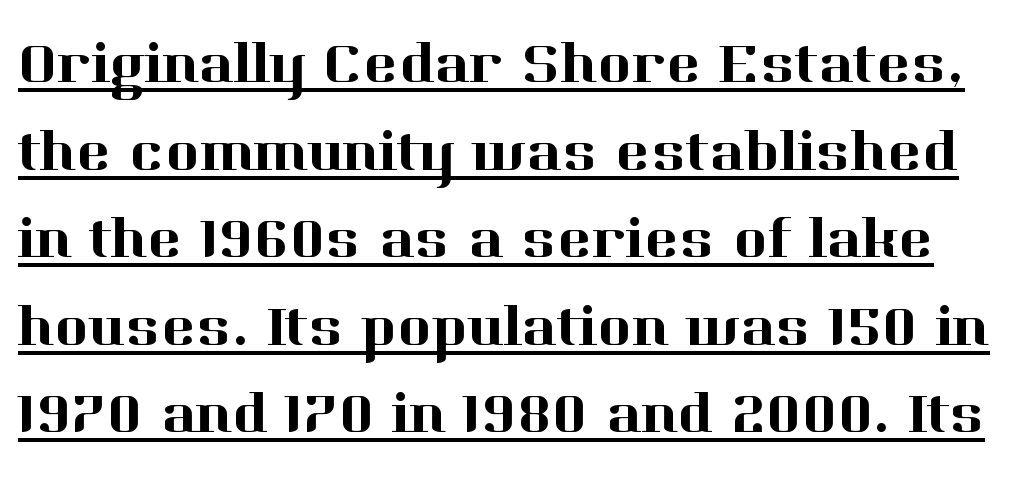
Q: Is the text italic (slanted)? A: No, it is upright.
Q: Is the typeface a serif or a sans-serif typeface? A: Serif.
Q: Is the text underlined? A: Yes.
Q: Is the spacing between letters normal or unusually wide? A: Normal.
Q: Is the spacing between lines tight, normal or loose? A: Normal.
Q: Width (condensed, normal, or wide)? A: Normal.
Q: Stroke contrast? A: High.
Q: x-height? A: Medium.
Q: Monospaced? A: No.
